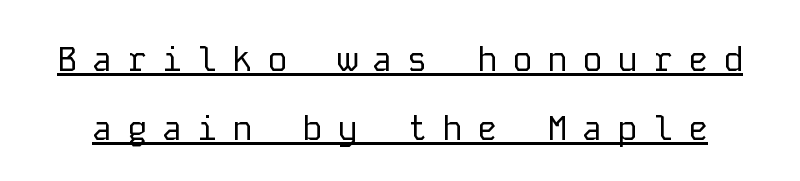
The image shows 34 px regular-weight sans-serif type, upright, monospaced; set loose line spacing (2.03x), unusually wide letter spacing (+0.43 em), underlined; low stroke contrast and a medium x-height.
